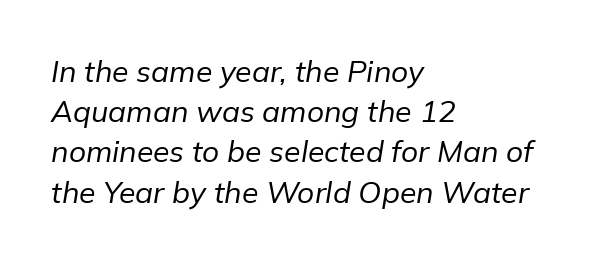
Q: Is the text bold? A: No.
Q: Is the text italic (slanted)? A: Yes, it leans right by about 9 degrees.
Q: Is the text underlined? A: No.
Q: How is the paragraph aligned? A: Left-aligned.
Q: Is the spacing between letters normal or unusually wide? A: Normal.
Q: Is the spacing between lines tight, normal or loose? A: Normal.
Q: Width (condensed, normal, or wide)? A: Normal.
Q: Stroke contrast? A: Low.
Q: x-height? A: Medium.
Q: Monospaced? A: No.
